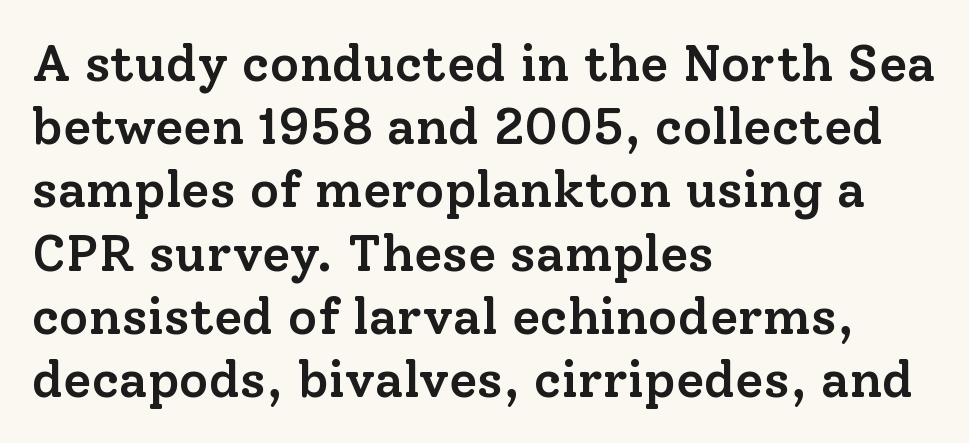
Vertical strokes here are truly vertical. Classification — serif. In terms of weight, the rendering is demibold, just under bold. Each row of text sits above clean, open space. Each word holds together tightly as a unit, with standard inter-letter gaps.
